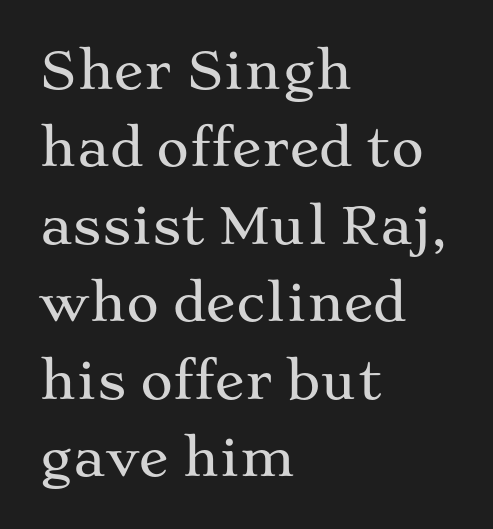
The image shows 50 px wide serif type, upright; set left-aligned, normal line spacing (1.55x), normal letter spacing, not underlined; medium stroke contrast and a medium x-height.
